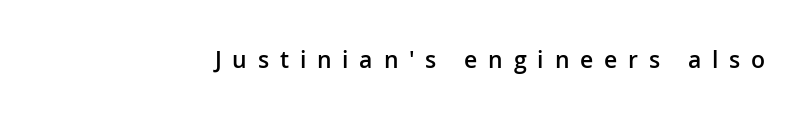
{"italic": "no", "bold": "semi", "underline": "no", "letter_spacing": "wide", "letter_spacing_em": 0.47, "glyph_px": 23}
